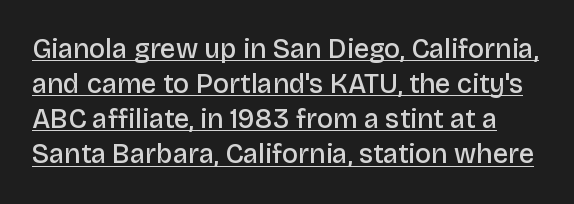
Q: Is the text bold? A: Semi-bold.
Q: Is the text italic (slanted)? A: No, it is upright.
Q: Is the text underlined? A: Yes.
Q: Is the spacing between letters normal or unusually wide? A: Normal.
Q: Is the spacing between lines tight, normal or loose? A: Normal.
